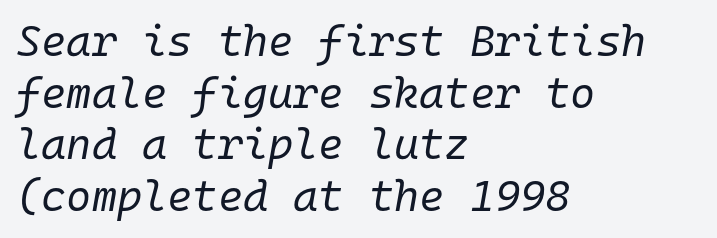
Q: Is the text bold? A: No.
Q: Is the text italic (slanted)? A: Yes, it leans right by about 10 degrees.
Q: Is the text underlined? A: No.
Q: How is the paragraph aligned? A: Left-aligned.
Q: Is the spacing between letters normal or unusually wide? A: Normal.
Q: Width (condensed, normal, or wide)? A: Normal.
Q: Stroke contrast? A: Low.
Q: x-height? A: Medium.
Q: Monospaced? A: Yes.
